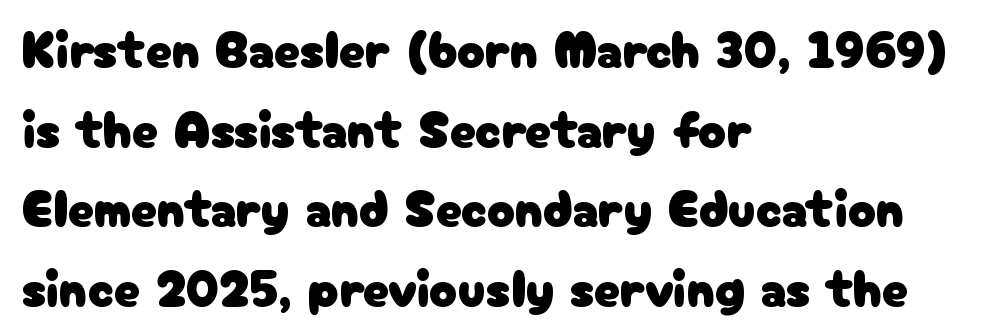
The line texture is even and compact thanks to regular tracking. This is the regular roman posture of the typeface. Each new line begins a customary step beneath the previous one. The passage shown is not underscored anywhere.
